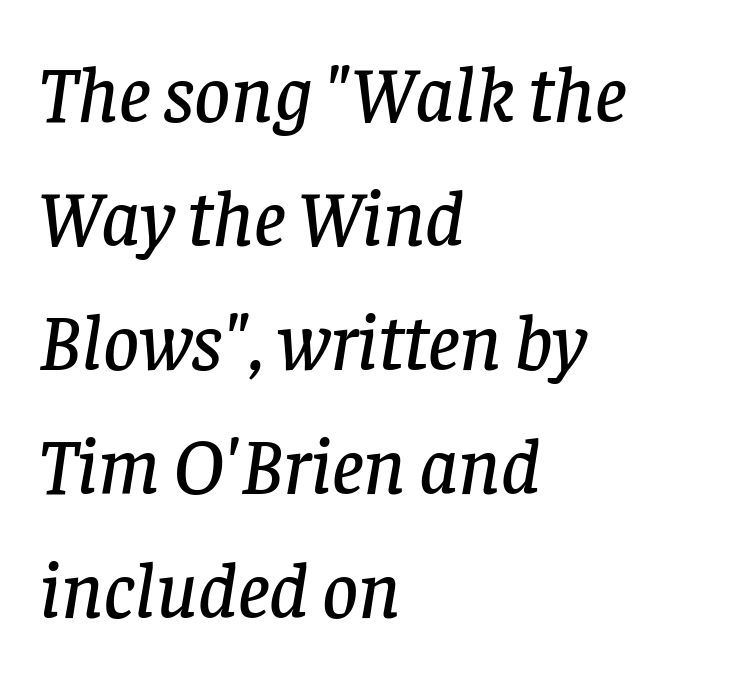
Q: Is the text italic (slanted)? A: Yes, it leans right by about 8 degrees.
Q: Is the typeface a serif or a sans-serif typeface? A: Serif.
Q: Is the text underlined? A: No.
Q: How is the paragraph aligned? A: Left-aligned.
Q: Is the spacing between letters normal or unusually wide? A: Normal.
Q: Is the spacing between lines tight, normal or loose? A: Normal.
Q: Width (condensed, normal, or wide)? A: Normal.
Q: Stroke contrast? A: Low.
Q: x-height? A: Large.
Q: Monospaced? A: No.
